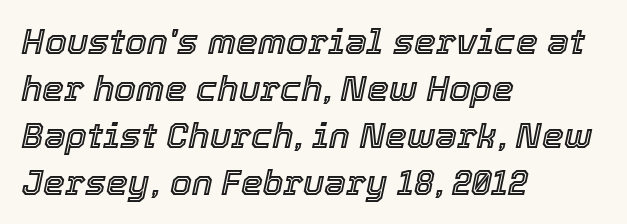
{"italic": "yes", "lean": "right", "slant_degrees": 12, "width": "normal", "x_height": "medium", "monospaced": "no", "underline": "no", "align": "left", "line_spacing": "normal", "line_spacing_ratio": 1.34, "letter_spacing": "normal", "letter_spacing_em": 0.0, "glyph_px": 35}
